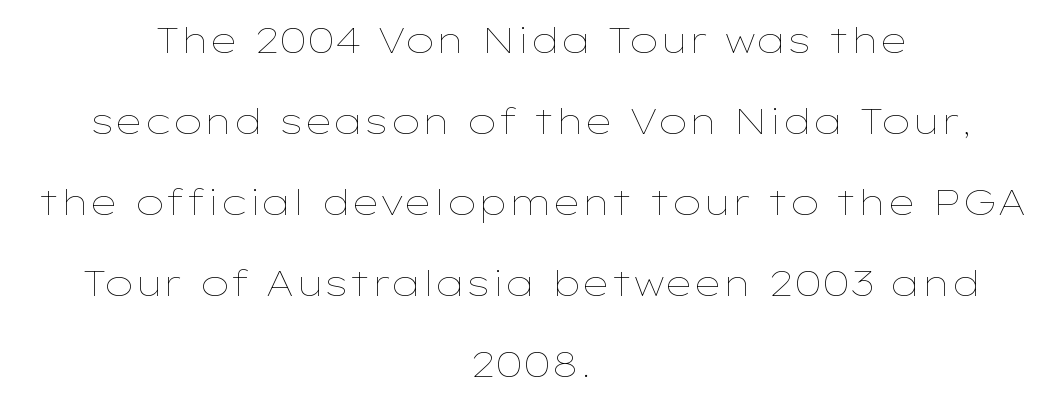
{"italic": "no", "bold": "no", "weight": "thin", "width": "wide", "stroke_contrast": "low", "x_height": "medium", "monospaced": "no", "underline": "no", "align": "center", "line_spacing": "loose", "line_spacing_ratio": 2.25, "letter_spacing": "normal", "letter_spacing_em": 0.0, "glyph_px": 36}
